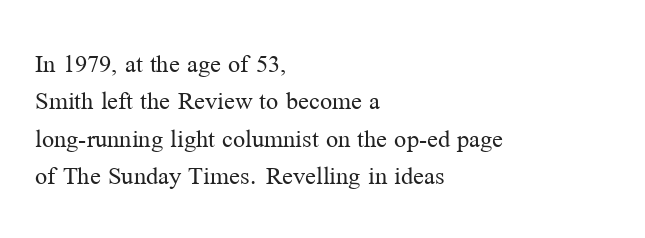
{"italic": "no", "bold": "no", "underline": "no", "align": "left", "line_spacing": "normal", "line_spacing_ratio": 1.38, "letter_spacing": "normal", "letter_spacing_em": 0.0, "glyph_px": 27}
